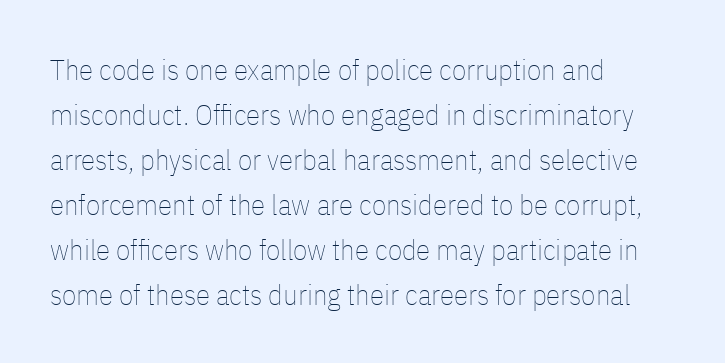
The image shows 29 px thin, condensed type, upright; set left-aligned, normal line spacing (1.55x), normal letter spacing, not underlined; low stroke contrast and a medium x-height.
